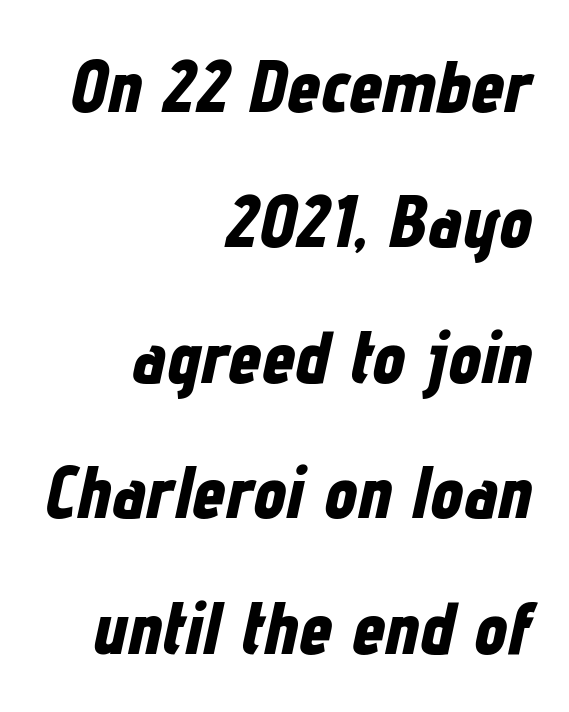
{"italic": "yes", "lean": "right", "slant_degrees": 12, "bold": "yes", "weight": "bold", "width": "condensed", "stroke_contrast": "low", "x_height": "medium", "monospaced": "no", "underline": "no", "align": "right", "line_spacing_ratio": 1.83, "letter_spacing": "normal", "letter_spacing_em": 0.0, "glyph_px": 74}
